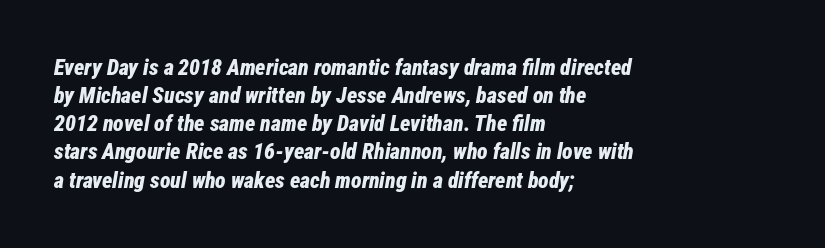
The image shows 22 px bold type, italic (leaning right); set left-aligned, normal line spacing (1.28x), normal letter spacing, not underlined.
